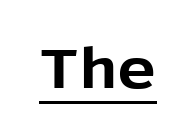
The image shows 55 px bold sans-serif type, upright; set normal letter spacing, underlined; a medium x-height.
